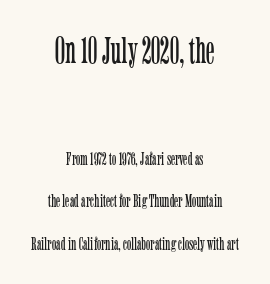
Q: Is the text bold? A: No.
Q: Is the text italic (slanted)? A: No, it is upright.
Q: Is the typeface a serif or a sans-serif typeface? A: Serif.
Q: Is the text underlined? A: No.
Q: How is the paragraph aligned? A: Centered.
Q: Is the spacing between letters normal or unusually wide? A: Normal.
Q: Is the spacing between lines tight, normal or loose? A: Loose.
Q: Which block of text is set in a larger size, the first (top) or the second (bottom)? A: The first (top) one.
Q: Width (condensed, normal, or wide)? A: Condensed.
Q: Stroke contrast? A: Low.
Q: x-height? A: Medium.
Q: Monospaced? A: No.
